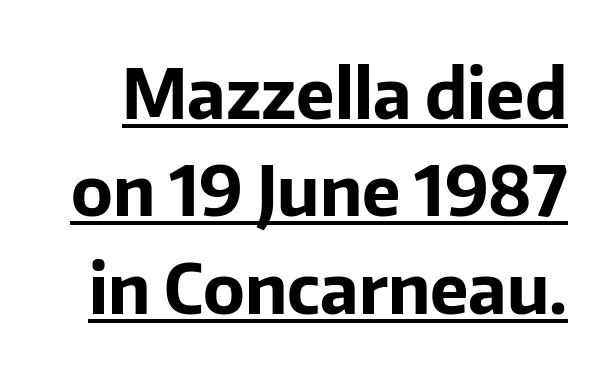
One glance says typical: line gaps are just what's usual. The typesetting leans heavy: a genuine bold. To sum up the face: it is a sans, with no serifs. Character widths vary here, with narrow letters taking less room than wide ones.
